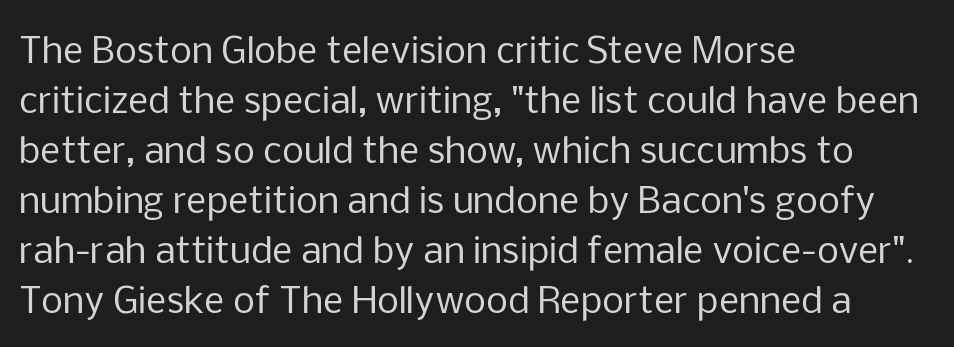
{"serif": "no", "italic": "no", "bold": "no", "weight": "regular", "width": "normal", "stroke_contrast": "low", "x_height": "medium", "monospaced": "no", "underline": "no", "align": "left", "line_spacing": "normal", "line_spacing_ratio": 1.43, "letter_spacing": "normal", "letter_spacing_em": 0.0, "glyph_px": 35}
